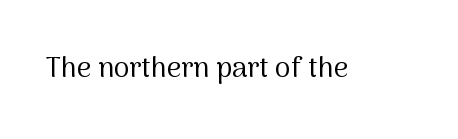
The image shows 28 px regular-weight sans-serif type, upright; set normal letter spacing, not underlined; medium stroke contrast and a medium x-height.
